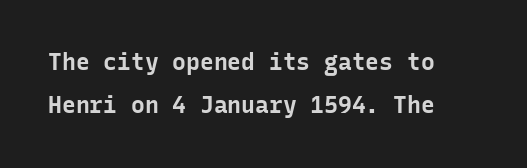
The image shows 23 px bold type, upright; set left-aligned, line spacing 1.87x, normal letter spacing, not underlined.
